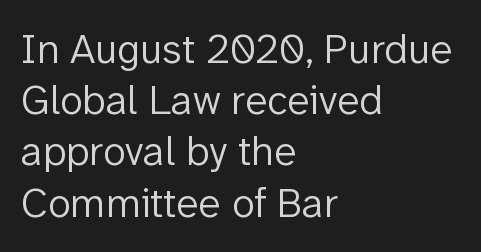
{"serif": "no", "italic": "no", "bold": "no", "weight": "light", "width": "normal", "stroke_contrast": "low", "x_height": "medium", "monospaced": "no", "underline": "no", "align": "left", "line_spacing_ratio": 1.22, "letter_spacing": "normal", "letter_spacing_em": 0.0, "glyph_px": 42}
